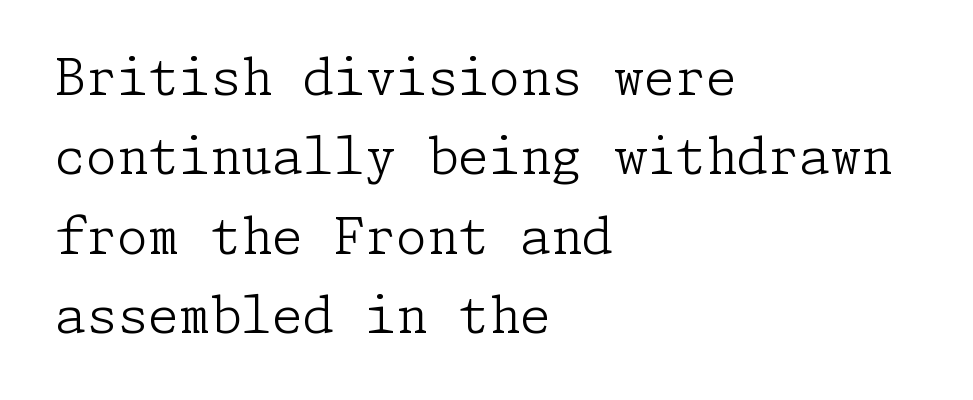
Q: Is the text bold? A: No.
Q: Is the text italic (slanted)? A: No, it is upright.
Q: Is the typeface a serif or a sans-serif typeface? A: Serif.
Q: Is the text underlined? A: No.
Q: How is the paragraph aligned? A: Left-aligned.
Q: Is the spacing between letters normal or unusually wide? A: Normal.
Q: Is the spacing between lines tight, normal or loose? A: Normal.
Q: Width (condensed, normal, or wide)? A: Normal.
Q: Stroke contrast? A: Low.
Q: x-height? A: Medium.
